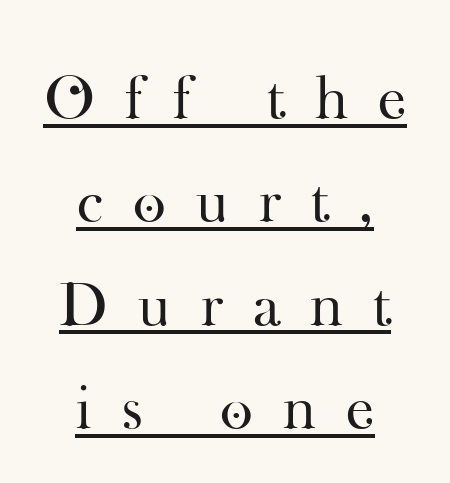
Q: Is the text bold? A: No.
Q: Is the text italic (slanted)? A: No, it is upright.
Q: Is the typeface a serif or a sans-serif typeface? A: Serif.
Q: Is the text underlined? A: Yes.
Q: How is the paragraph aligned? A: Centered.
Q: Is the spacing between letters normal or unusually wide? A: Unusually wide.
Q: Is the spacing between lines tight, normal or loose? A: Normal.
Q: Width (condensed, normal, or wide)? A: Normal.
Q: Stroke contrast? A: High.
Q: x-height? A: Small.
Q: Monospaced? A: No.
